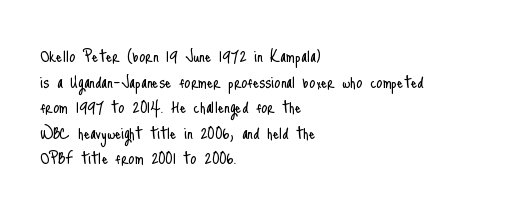
Q: Is the text bold? A: No.
Q: Is the text italic (slanted)? A: No, it is upright.
Q: Is the text underlined? A: No.
Q: How is the paragraph aligned? A: Left-aligned.
Q: Is the spacing between letters normal or unusually wide? A: Normal.
Q: Is the spacing between lines tight, normal or loose? A: Normal.
